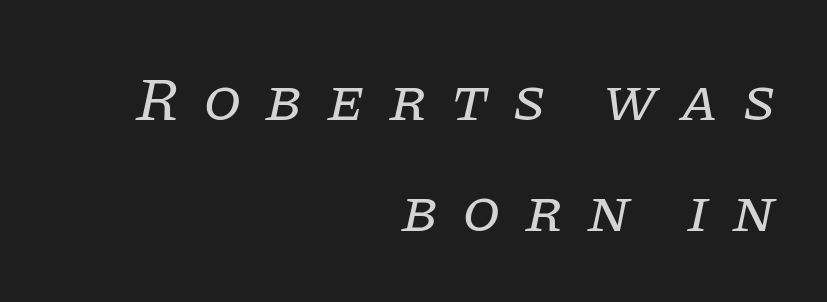
Proportional: the letters do not fall into vertical columns. No chunkiness to these letters — they're not bold. Compared with ordinary roman type, these characters are visibly tilted. Lines of text with bare space underneath.
